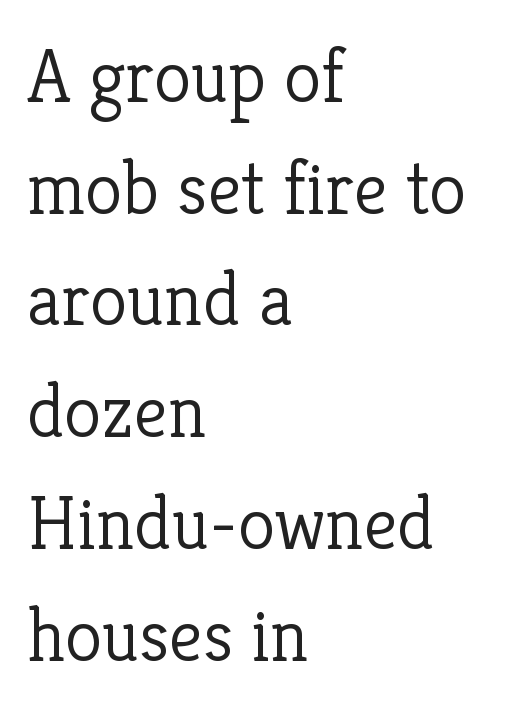
Looks like regular typesetting: each glyph gets only the width it needs. Reading down the column, the eye jumps a familiar distance to each next line. There is no visible air inserted between adjacent glyphs. Small tapered or slab feet sit at the stroke ends, so this counts as serif.
